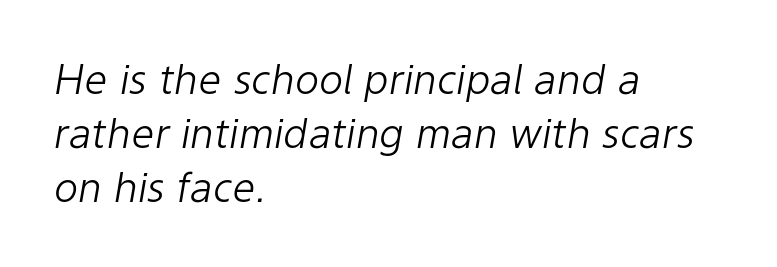
Q: Is the text bold? A: No.
Q: Is the text italic (slanted)? A: Yes, it leans right by about 9 degrees.
Q: Is the text underlined? A: No.
Q: How is the paragraph aligned? A: Left-aligned.
Q: Is the spacing between letters normal or unusually wide? A: Normal.
Q: Is the spacing between lines tight, normal or loose? A: Normal.
Q: Width (condensed, normal, or wide)? A: Normal.
Q: Stroke contrast? A: Low.
Q: x-height? A: Medium.
Q: Monospaced? A: No.
